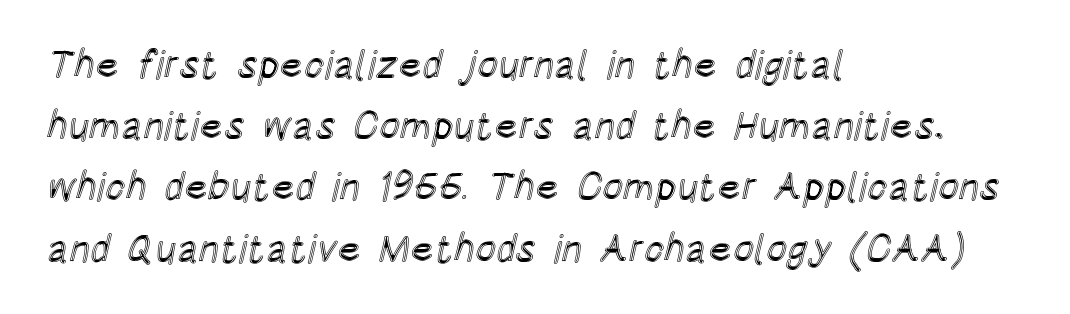
The image shows 39 px condensed type; set left-aligned, normal line spacing (1.57x), normal letter spacing, not underlined; a large x-height.
